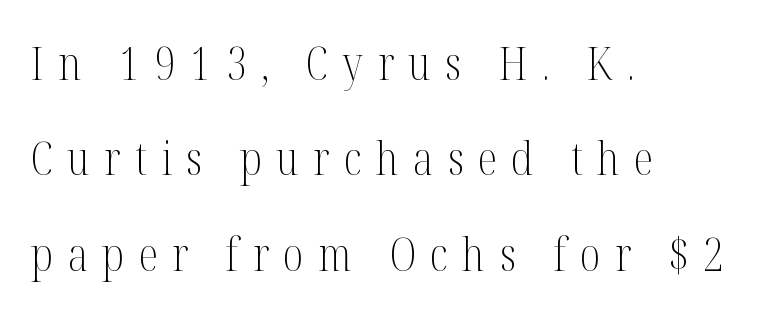
Unlike a clean sans, this face finishes its strokes with serifs. The face looks like a standard text weight, possibly lighter. Between one letter and the next there's a generous, obvious gap. It's the straight-up-and-down kind of type. The block of text is sparse from top to bottom, with ample space between rows. This sample has the flowing, uneven cadence of proportional lettering.
